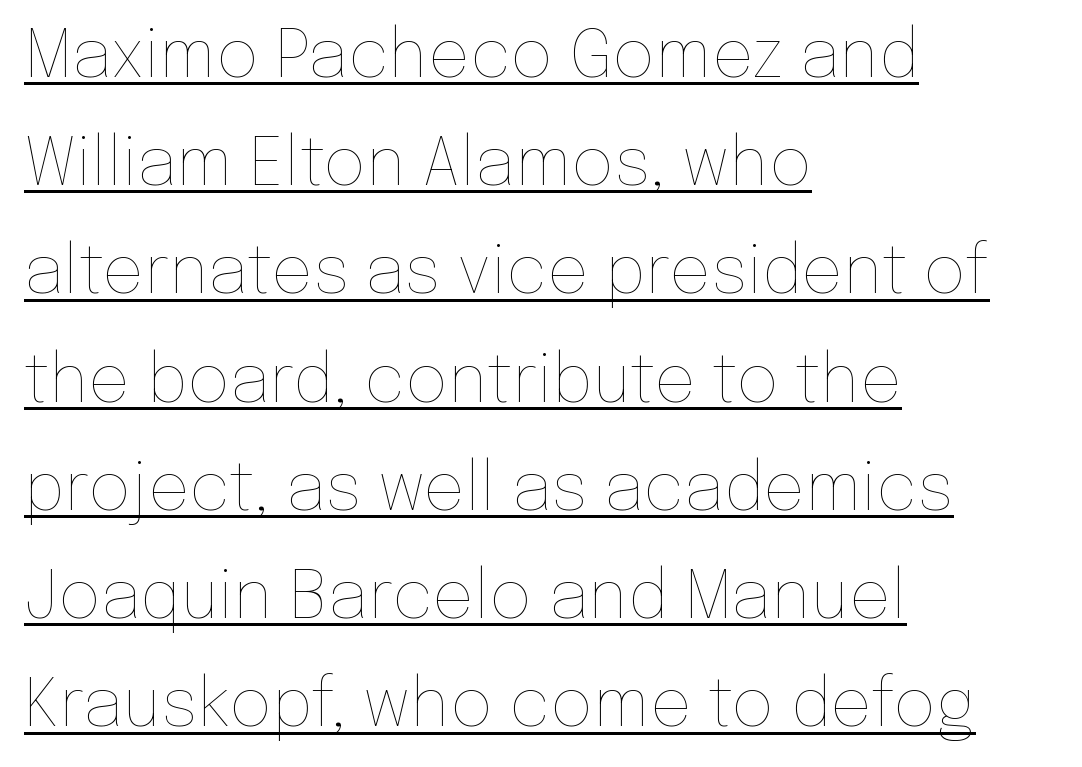
The image shows 66 px thin type, upright; set left-aligned, normal line spacing (1.64x), normal letter spacing, underlined; low stroke contrast and a medium x-height.
